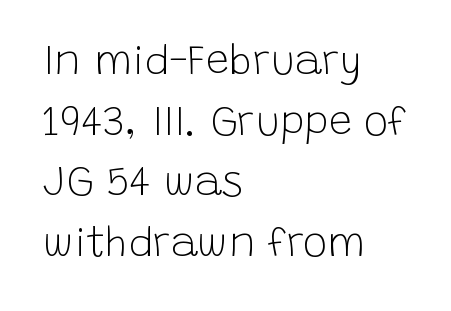
Students, observe: this is what conventionally led text looks like. Note the varied advance widths — an 'i' is clearly narrower than an 'm'. Check under the words: just untouched page. In terms of posture, this sample is upright. Layout note: lines flush left. The typeface has the unassuming heft of standard copy or less.
